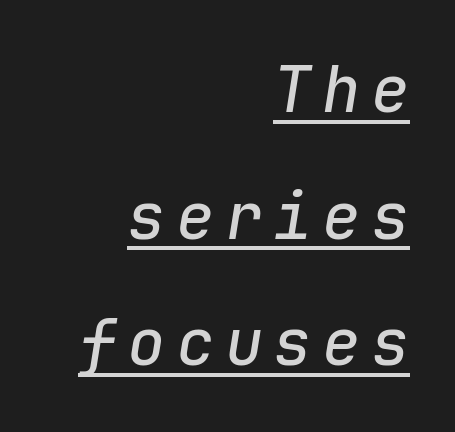
The image shows 64 px text type, italic (leaning right), monospaced; set right-aligned, loose line spacing (1.98x), underlined; low stroke contrast and a medium x-height.
